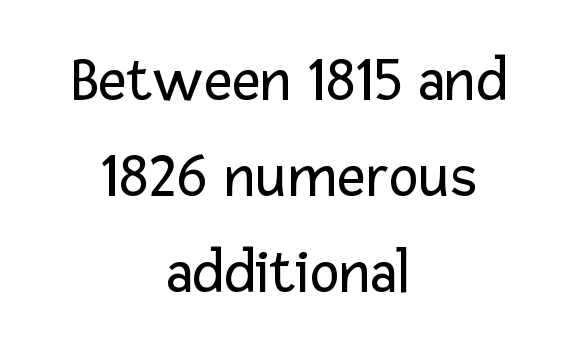
Q: Is the text bold? A: No.
Q: Is the text italic (slanted)? A: No, it is upright.
Q: Is the typeface a serif or a sans-serif typeface? A: Sans-serif.
Q: Is the text underlined? A: No.
Q: How is the paragraph aligned? A: Centered.
Q: Is the spacing between letters normal or unusually wide? A: Normal.
Q: Is the spacing between lines tight, normal or loose? A: Normal.
Q: Width (condensed, normal, or wide)? A: Normal.
Q: Stroke contrast? A: Low.
Q: x-height? A: Medium.
Q: Monospaced? A: No.
